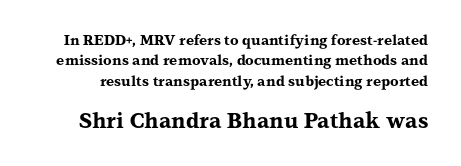
{"italic": "no", "bold": "yes", "underline": "no", "line_spacing": "normal", "line_spacing_ratio": 1.45, "letter_spacing": "normal", "letter_spacing_em": 0.0, "larger_block": "second", "size_ratio": 1.5, "glyph_px": 21}
